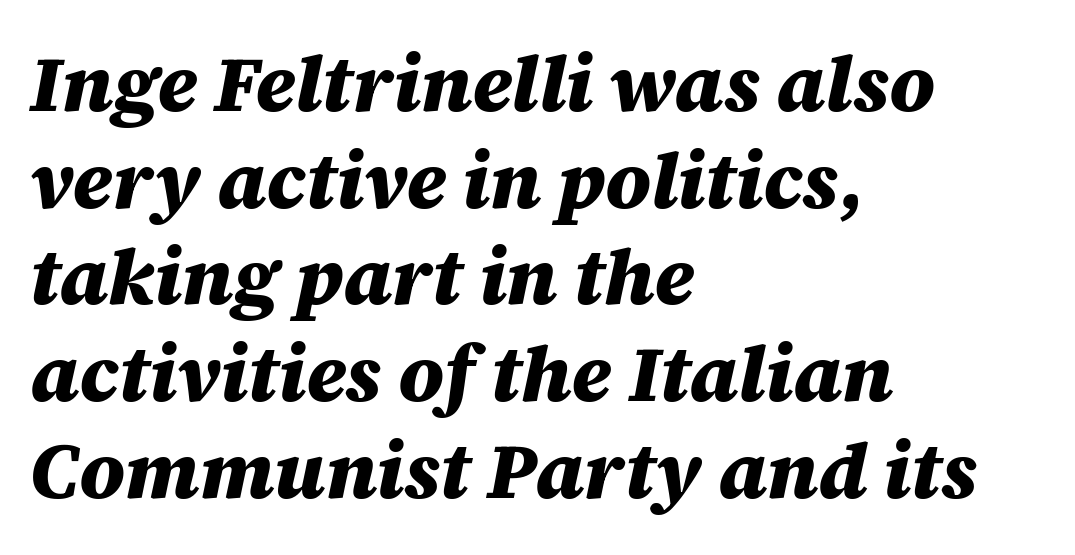
Q: Is the text bold? A: Yes.
Q: Is the text italic (slanted)? A: Yes, it leans right by about 12 degrees.
Q: Is the text underlined? A: No.
Q: How is the paragraph aligned? A: Left-aligned.
Q: Is the spacing between letters normal or unusually wide? A: Normal.
Q: Width (condensed, normal, or wide)? A: Normal.
Q: Stroke contrast? A: Medium.
Q: x-height? A: Large.
Q: Monospaced? A: No.
